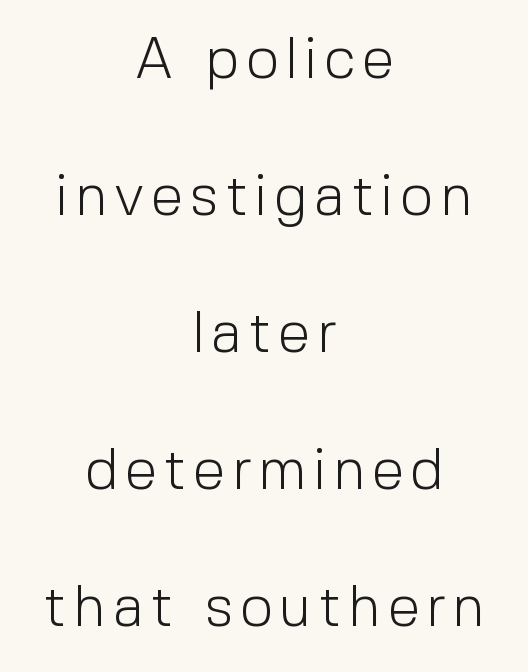
The rag falls on both sides of this text block equally. Varying glyph widths throughout — classic text-font behaviour. Every stem runs plumb, perpendicular to the baseline. Think standard paragraph weight, or any step lighter than that. The baseline area is clear.
